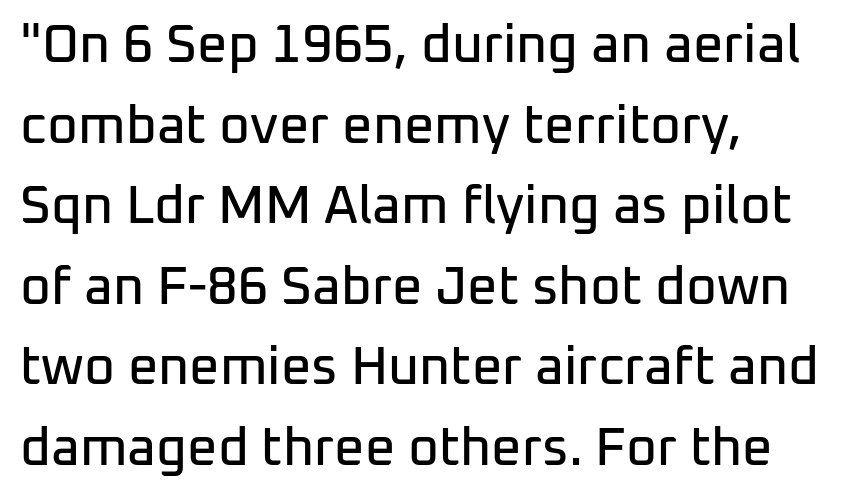
Q: Is the text italic (slanted)? A: No, it is upright.
Q: Is the typeface a serif or a sans-serif typeface? A: Sans-serif.
Q: Is the text underlined? A: No.
Q: How is the paragraph aligned? A: Left-aligned.
Q: Is the spacing between letters normal or unusually wide? A: Normal.
Q: Is the spacing between lines tight, normal or loose? A: Normal.
Q: Width (condensed, normal, or wide)? A: Normal.
Q: Stroke contrast? A: Low.
Q: x-height? A: Medium.
Q: Monospaced? A: No.
